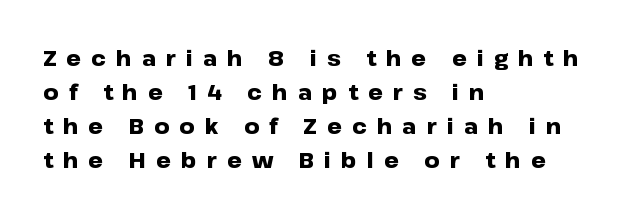
The image shows 21 px bold type, upright; set left-aligned, normal line spacing (1.62x), unusually wide letter spacing (+0.48 em), not underlined.
